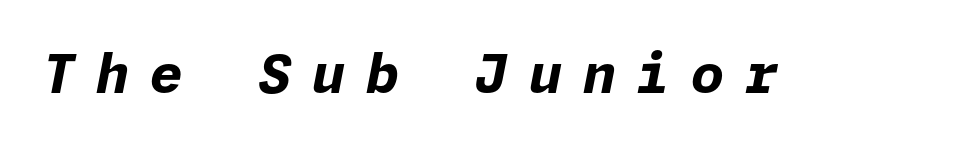
Q: Is the text bold? A: Yes.
Q: Is the text italic (slanted)? A: Yes, it leans right by about 11 degrees.
Q: Is the text underlined? A: No.
Q: Is the spacing between letters normal or unusually wide? A: Unusually wide.
Q: Width (condensed, normal, or wide)? A: Normal.
Q: Stroke contrast? A: Low.
Q: x-height? A: Medium.
